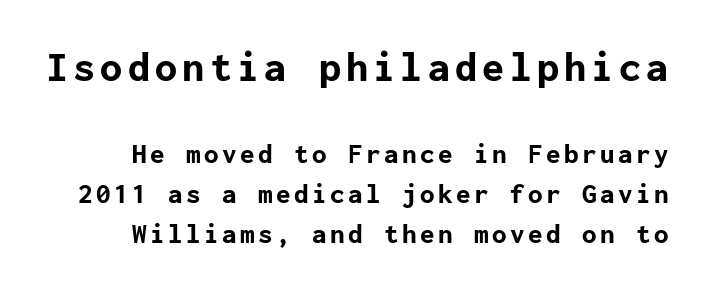
Q: Is the text bold? A: Yes.
Q: Is the text italic (slanted)? A: No, it is upright.
Q: Is the typeface a serif or a sans-serif typeface? A: Sans-serif.
Q: Is the text underlined? A: No.
Q: Is the spacing between lines tight, normal or loose? A: Normal.
Q: Which block of text is set in a larger size, the first (top) or the second (bottom)? A: The first (top) one.
Q: Width (condensed, normal, or wide)? A: Normal.
Q: Stroke contrast? A: Low.
Q: x-height? A: Medium.
